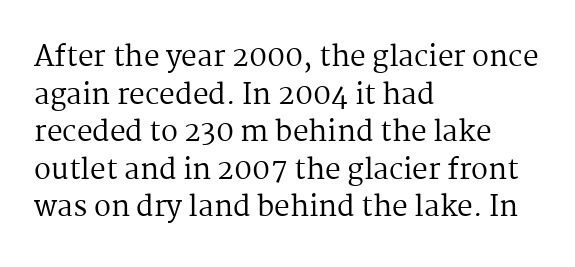
{"serif": "yes", "italic": "no", "bold": "no", "weight": "regular", "width": "normal", "stroke_contrast": "medium", "x_height": "medium", "monospaced": "no", "underline": "no", "align": "left", "line_spacing": "normal", "line_spacing_ratio": 1.34, "letter_spacing": "normal", "letter_spacing_em": 0.0, "glyph_px": 28}
